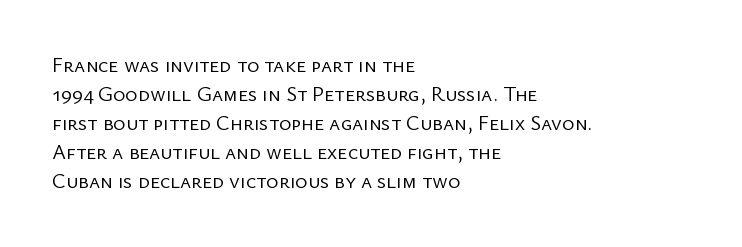
{"italic": "no", "bold": "no", "underline": "no", "align": "left", "line_spacing": "normal", "line_spacing_ratio": 1.38, "letter_spacing": "normal", "letter_spacing_em": 0.0, "glyph_px": 21}
